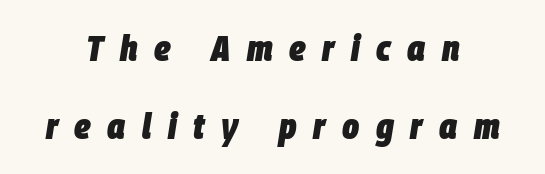
The face used here is proportionally spaced, like ordinary book or web type. This sample uses an oblique cut, with every glyph tilted off the vertical. Widely set lines give the paragraph a tall, airy silhouette. The sample has been set heavy, in full bold.
